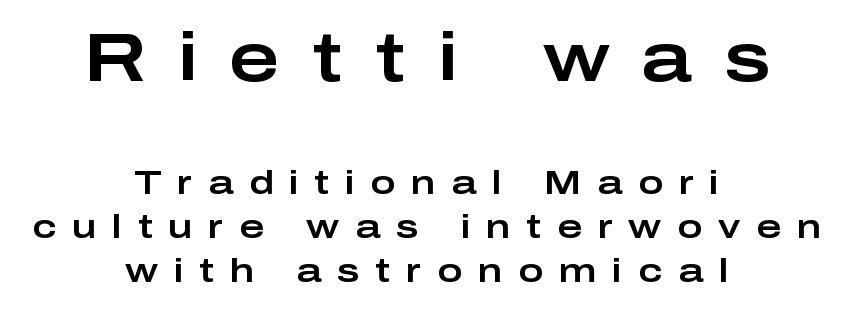
Q: Is the text italic (slanted)? A: No, it is upright.
Q: Is the typeface a serif or a sans-serif typeface? A: Sans-serif.
Q: Is the text underlined? A: No.
Q: How is the paragraph aligned? A: Centered.
Q: Is the spacing between letters normal or unusually wide? A: Unusually wide.
Q: Is the spacing between lines tight, normal or loose? A: Normal.
Q: Which block of text is set in a larger size, the first (top) or the second (bottom)? A: The first (top) one.
Q: Width (condensed, normal, or wide)? A: Wide.
Q: Stroke contrast? A: Low.
Q: x-height? A: Medium.
Q: Monospaced? A: No.
